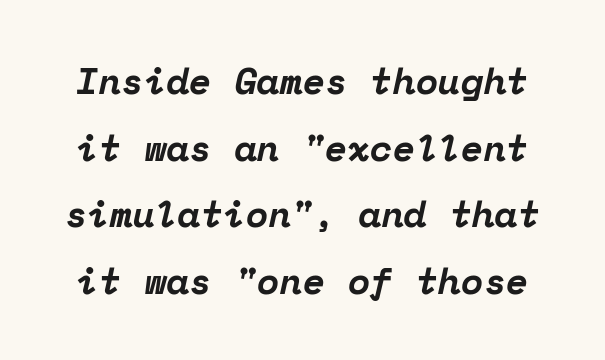
Q: Is the text bold? A: Yes.
Q: Is the text italic (slanted)? A: Yes, it leans right by about 12 degrees.
Q: Is the typeface a serif or a sans-serif typeface? A: Serif.
Q: Is the text underlined? A: No.
Q: Is the spacing between letters normal or unusually wide? A: Normal.
Q: Width (condensed, normal, or wide)? A: Normal.
Q: Stroke contrast? A: Low.
Q: x-height? A: Medium.
Q: Monospaced? A: Yes.
